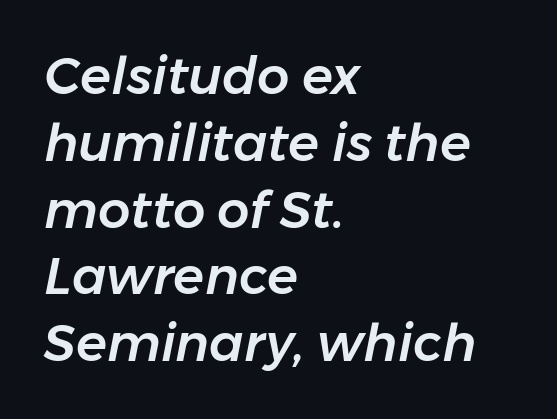
Q: Is the text italic (slanted)? A: Yes, it leans right by about 11 degrees.
Q: Is the text underlined? A: No.
Q: How is the paragraph aligned? A: Left-aligned.
Q: Is the spacing between letters normal or unusually wide? A: Normal.
Q: Is the spacing between lines tight, normal or loose? A: Normal.
Q: Width (condensed, normal, or wide)? A: Normal.
Q: Stroke contrast? A: Low.
Q: x-height? A: Medium.
Q: Monospaced? A: No.
